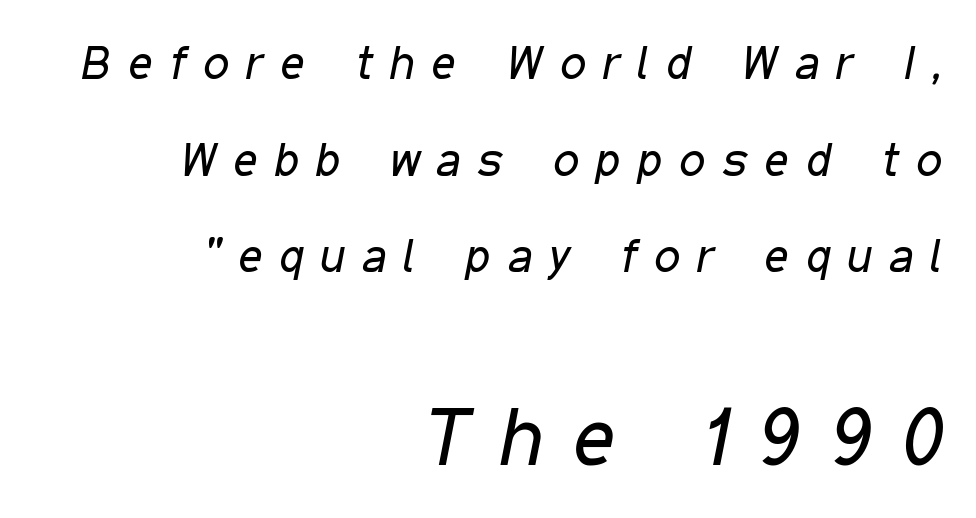
Whoever set this made the second block the dominant, larger element. Does the lettering tilt? It does — this is italic. Clear beneath every line of the passage. Is this a fixed-width face? No — the glyphs have proportional, varying widths. The lines are quadded right.
